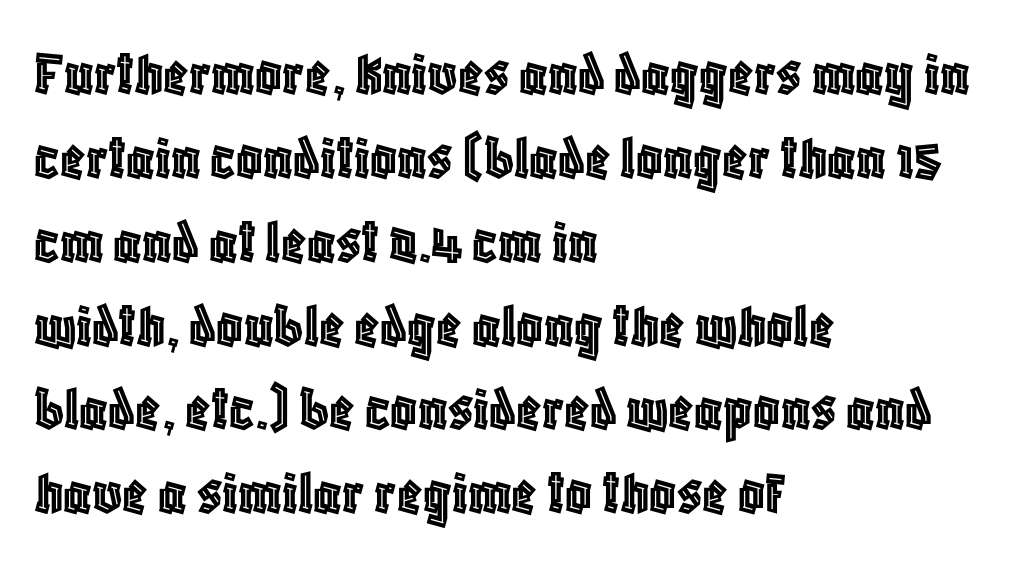
Q: Is the text italic (slanted)? A: No, it is upright.
Q: Is the text underlined? A: No.
Q: How is the paragraph aligned? A: Left-aligned.
Q: Is the spacing between letters normal or unusually wide? A: Normal.
Q: Is the spacing between lines tight, normal or loose? A: Normal.
Q: Width (condensed, normal, or wide)? A: Condensed.
Q: x-height? A: Large.
Q: Monospaced? A: No.
